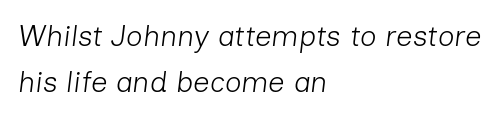
{"italic": "yes", "lean": "right", "slant_degrees": 7, "bold": "no", "weight": "light", "width": "normal", "stroke_contrast": "low", "x_height": "medium", "monospaced": "no", "underline": "no", "align": "left", "line_spacing": "normal", "line_spacing_ratio": 1.57, "letter_spacing": "normal", "letter_spacing_em": 0.0, "glyph_px": 29}
